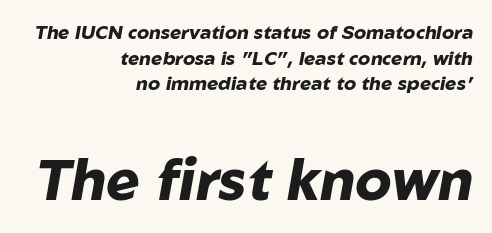
Q: Is the text bold? A: Yes.
Q: Is the text italic (slanted)? A: Yes, it leans right by about 10 degrees.
Q: Is the text underlined? A: No.
Q: How is the paragraph aligned? A: Right-aligned.
Q: Is the spacing between letters normal or unusually wide? A: Normal.
Q: Is the spacing between lines tight, normal or loose? A: Normal.
Q: Which block of text is set in a larger size, the first (top) or the second (bottom)? A: The second (bottom) one.
Q: Width (condensed, normal, or wide)? A: Normal.
Q: Stroke contrast? A: Low.
Q: x-height? A: Medium.
Q: Monospaced? A: No.
